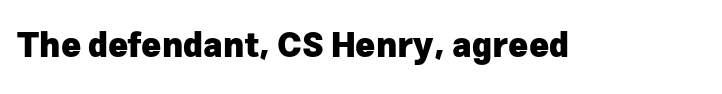
Q: Is the text bold? A: Yes.
Q: Is the text italic (slanted)? A: No, it is upright.
Q: Is the typeface a serif or a sans-serif typeface? A: Sans-serif.
Q: Is the text underlined? A: No.
Q: Is the spacing between letters normal or unusually wide? A: Normal.
Q: Width (condensed, normal, or wide)? A: Normal.
Q: Stroke contrast? A: Low.
Q: x-height? A: Medium.
Q: Monospaced? A: No.
